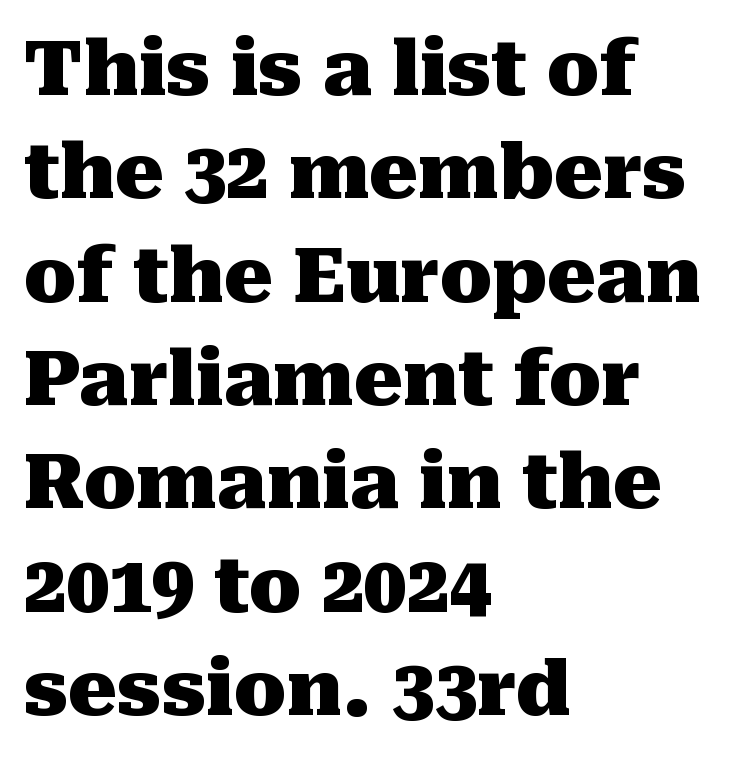
In terms of posture, this sample is upright. A typesetter would call this proportional, since set widths differ per character. The leading is moderate, giving the passage an even texture. Inter-character spacing is left at the font's built-in metrics. These lines are set flush left with a ragged right edge.
